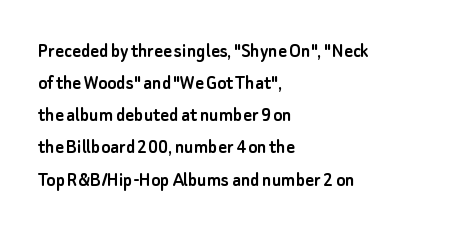
Layout note: lines flush left. The string is rendered with underlining switched off. The line texture is even and compact thanks to regular tracking. A roman cut, with each character standing at attention. The space between consecutive lines is moderate.
